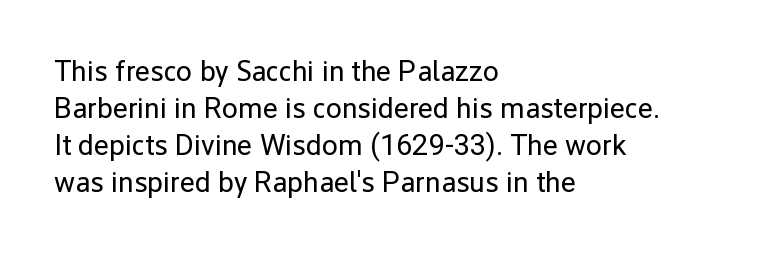
Decoration check: the copy has no underline. Is this a heavy cut? Hardly; it is regular or lighter. The lines are quadded left. Notice how the stems are strictly vertical — no italics here.
